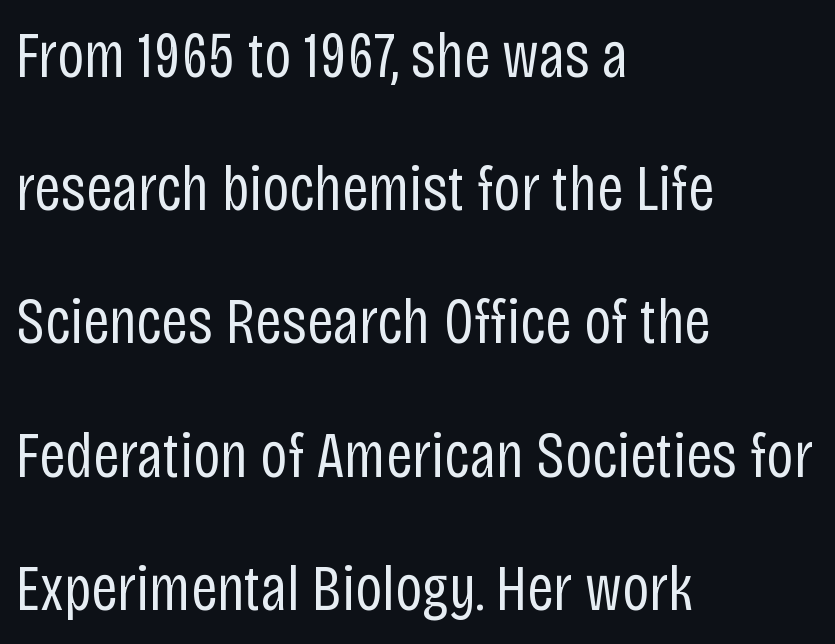
{"serif": "no", "italic": "no", "bold": "no", "weight": "regular", "width": "condensed", "stroke_contrast": "low", "x_height": "large", "monospaced": "no", "underline": "no", "align": "left", "line_spacing": "loose", "line_spacing_ratio": 2.05, "letter_spacing": "normal", "letter_spacing_em": 0.0, "glyph_px": 65}
